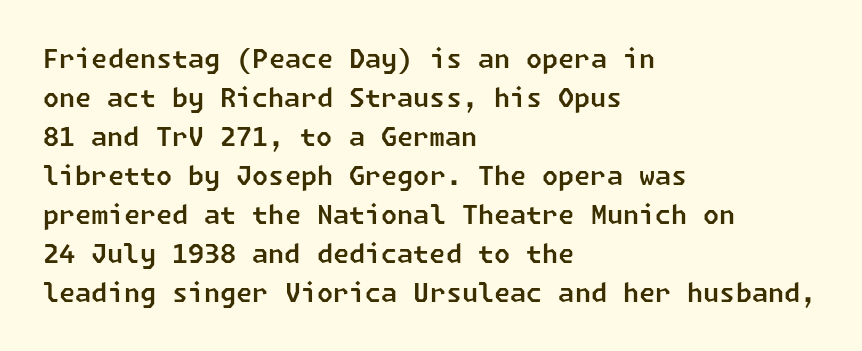
Q: Is the text underlined? A: No.
Q: How is the paragraph aligned? A: Left-aligned.
Q: Is the spacing between letters normal or unusually wide? A: Normal.
Q: Is the spacing between lines tight, normal or loose? A: Normal.
